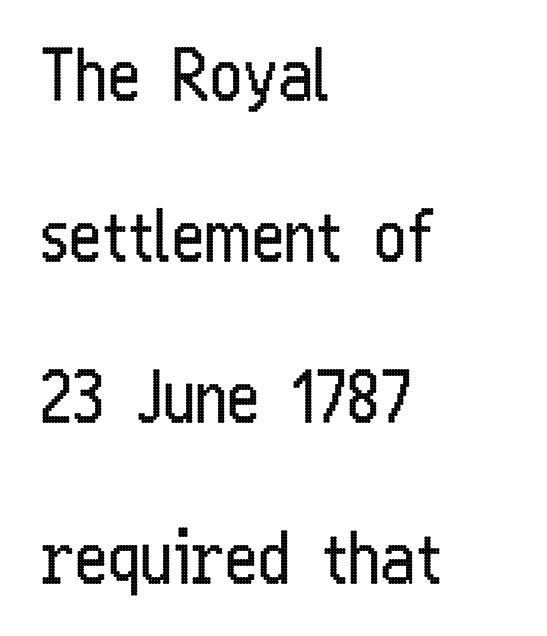
In CSS terms this would be text-align: left. You could not count columns in this text — the font is proportionally spaced. Does the type have serifs? No, each stem ends abruptly. The letterforms sit at book weight or below. Quick note: interline space is abundant.
